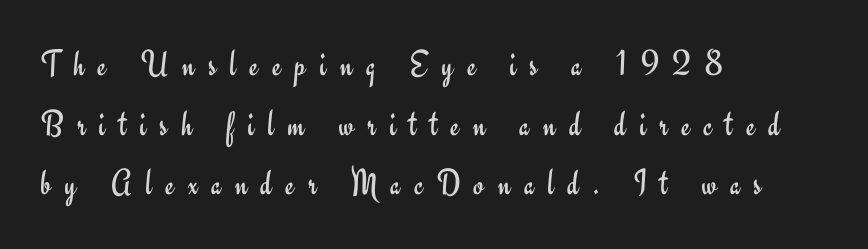
The image shows 37 px regular-weight sans-serif type; set left-aligned, normal line spacing (1.61x), unusually wide letter spacing (+0.37 em), not underlined; low stroke contrast and a small x-height.
